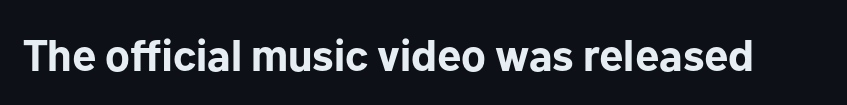
The tracking reads as untouched default to a designer's eye. Only glyphs here, with clear space below each row. The font's upright variant was chosen for this text. Compared with an ordinary text face, these strokes are far heavier — a full bold.
